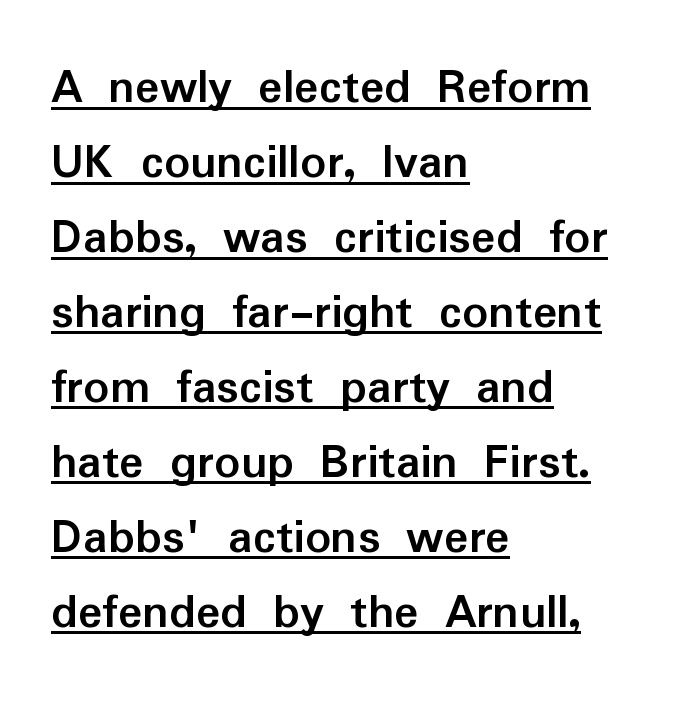
The image shows 51 px semibold sans-serif type, upright; set left-aligned, normal line spacing (1.47x), normal letter spacing, underlined; low stroke contrast and a medium x-height.
